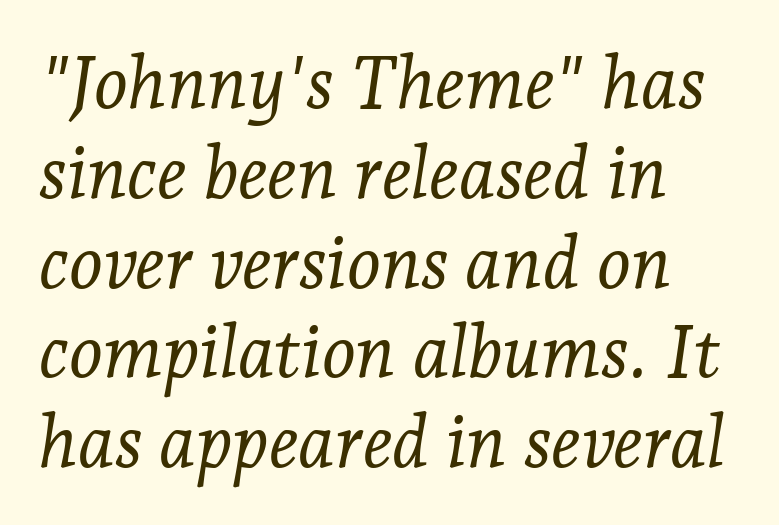
Q: Is the text bold? A: No.
Q: Is the text italic (slanted)? A: Yes, it leans right by about 7 degrees.
Q: Is the typeface a serif or a sans-serif typeface? A: Serif.
Q: Is the text underlined? A: No.
Q: How is the paragraph aligned? A: Left-aligned.
Q: Is the spacing between letters normal or unusually wide? A: Normal.
Q: Width (condensed, normal, or wide)? A: Normal.
Q: Stroke contrast? A: Low.
Q: x-height? A: Medium.
Q: Monospaced? A: No.
